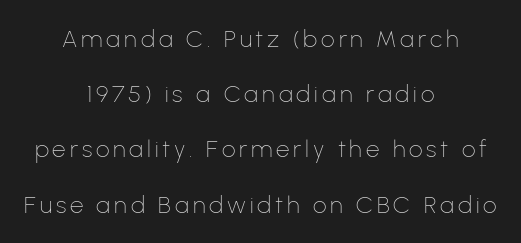
Q: Is the text bold? A: No.
Q: Is the text italic (slanted)? A: No, it is upright.
Q: Is the text underlined? A: No.
Q: How is the paragraph aligned? A: Centered.
Q: Is the spacing between lines tight, normal or loose? A: Loose.
